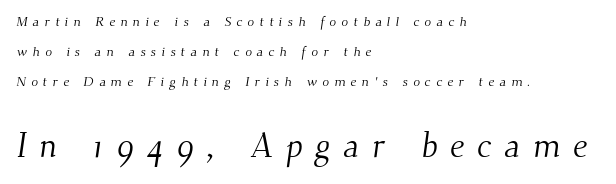
The image shows 34 px light serif type; set left-aligned, loose line spacing (2.13x), unusually wide letter spacing (+0.37 em), not underlined; the second (bottom) block is 2.43x larger; medium stroke contrast and a small x-height.
